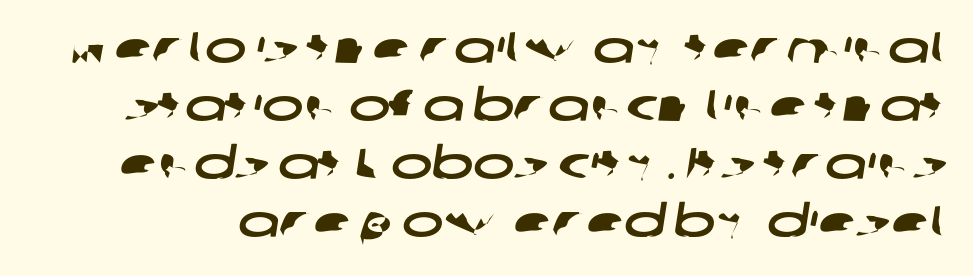
{"serif": "no", "width": "wide", "stroke_contrast": "low", "x_height": "medium", "monospaced": "no", "underline": "no", "line_spacing": "normal", "line_spacing_ratio": 1.32, "letter_spacing": "normal", "letter_spacing_em": 0.0, "glyph_px": 44}
